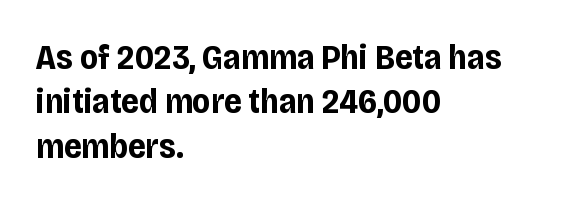
The glyphs in this specimen are sans serif. The space between consecutive lines is moderate. Glance below the letters and you will spot only blank space. Compared with a centered layout, this one pins lines to the left instead. Character widths vary here, with narrow letters taking less room than wide ones.
